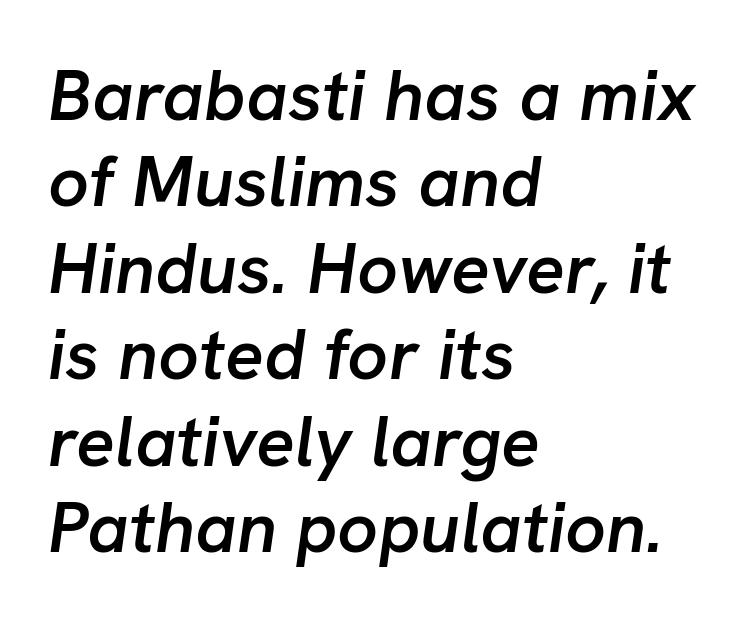
Spacing between characters is what you'd get straight out of the box. Proportional: the letters do not fall into vertical columns. The letters are semibold — heavier than regular but short of a full bold. Descenders are the only things crossing below the line. Every character sits at an angle, as italics do.
